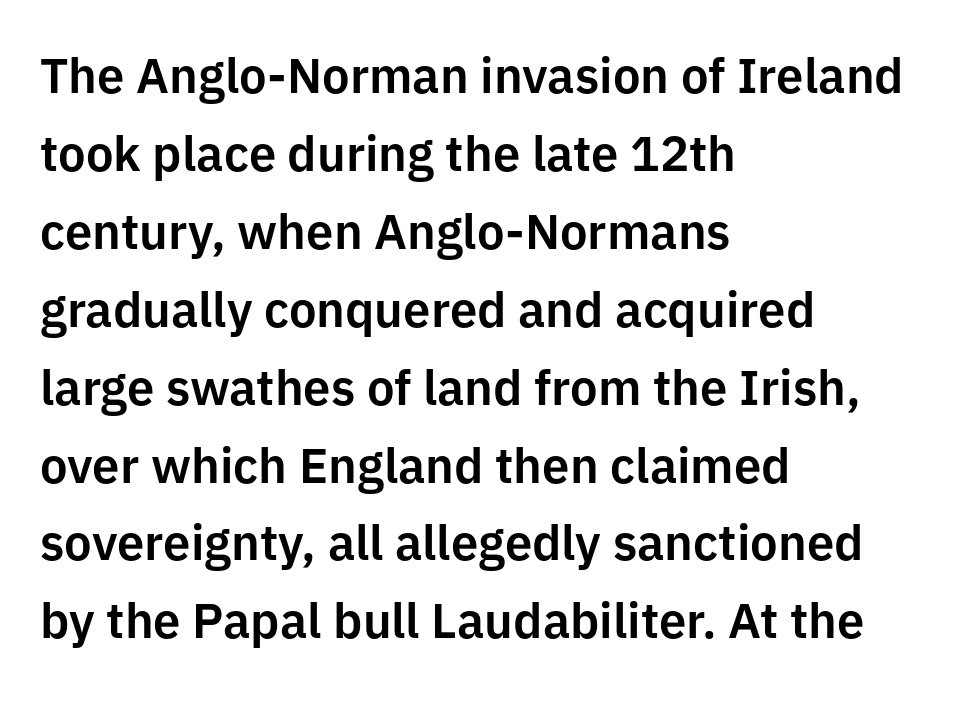
Q: Is the text italic (slanted)? A: No, it is upright.
Q: Is the typeface a serif or a sans-serif typeface? A: Sans-serif.
Q: Is the text underlined? A: No.
Q: How is the paragraph aligned? A: Left-aligned.
Q: Is the spacing between letters normal or unusually wide? A: Normal.
Q: Is the spacing between lines tight, normal or loose? A: Normal.
Q: Width (condensed, normal, or wide)? A: Normal.
Q: Stroke contrast? A: Low.
Q: x-height? A: Medium.
Q: Monospaced? A: No.
